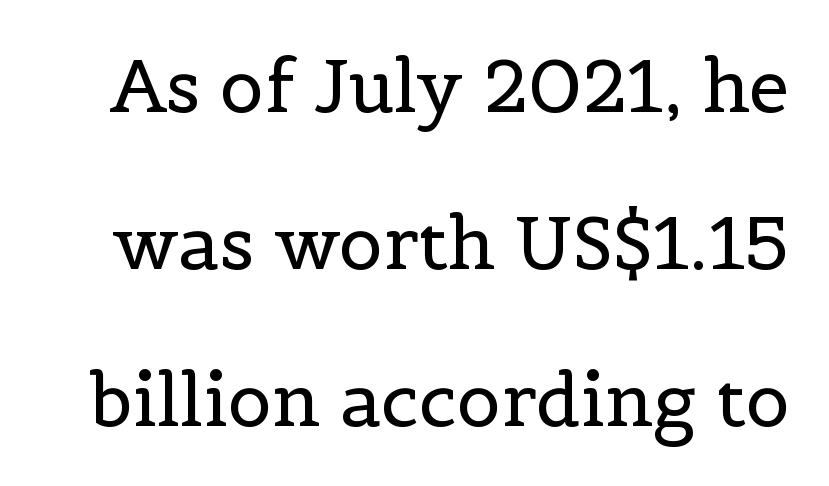
Does the lettering tilt? It doesn't — this is upright. Each word holds together tightly as a unit, with standard inter-letter gaps. You can tell from the footed stems that serif type was used. Each new line begins a long way beneath the previous one. The typesetting does not lean heavy: it is not bold.
